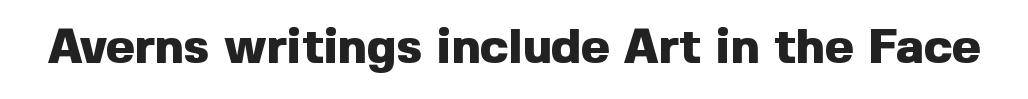
Q: Is the text bold? A: Yes.
Q: Is the text italic (slanted)? A: No, it is upright.
Q: Is the typeface a serif or a sans-serif typeface? A: Sans-serif.
Q: Is the text underlined? A: No.
Q: Is the spacing between letters normal or unusually wide? A: Normal.
Q: Width (condensed, normal, or wide)? A: Normal.
Q: x-height? A: Medium.
Q: Monospaced? A: No.
